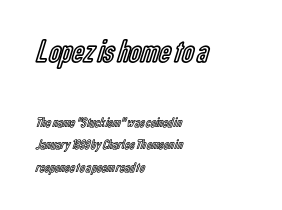
The image shows 33 px condensed type; set left-aligned, normal line spacing (1.61x), normal letter spacing, not underlined; the first (top) block is 2.36x larger; a medium x-height.
